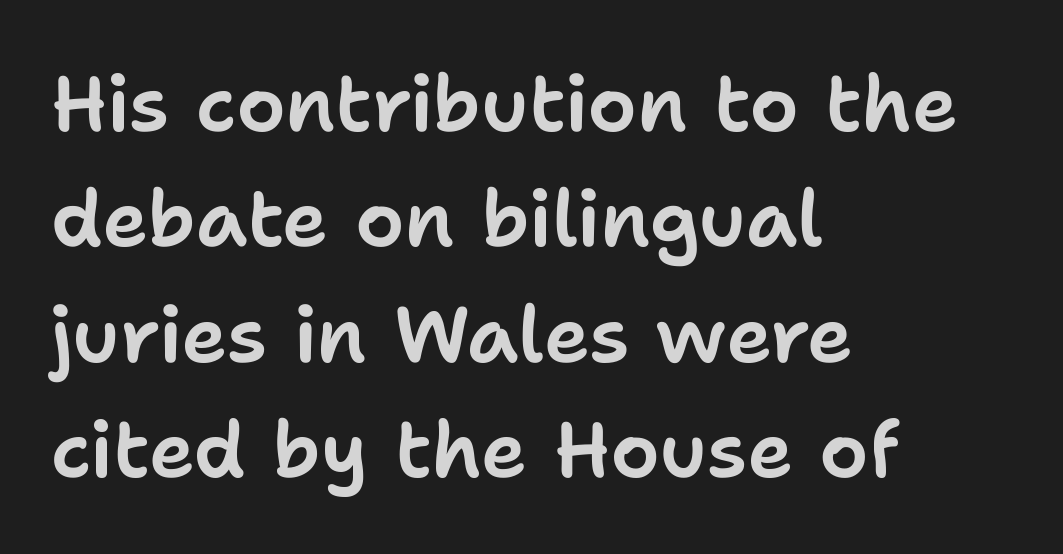
{"serif": "no", "italic": "no", "width": "normal", "stroke_contrast": "low", "x_height": "medium", "monospaced": "no", "underline": "no", "align": "left", "line_spacing": "normal", "line_spacing_ratio": 1.48, "letter_spacing": "normal", "letter_spacing_em": 0.0, "glyph_px": 78}
